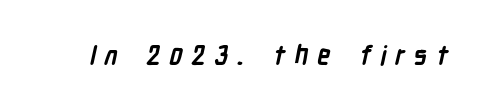
Loose tracking; the words dissolve into strings of separated letters. Weight: bold. The gap between lines stays unmarked.
